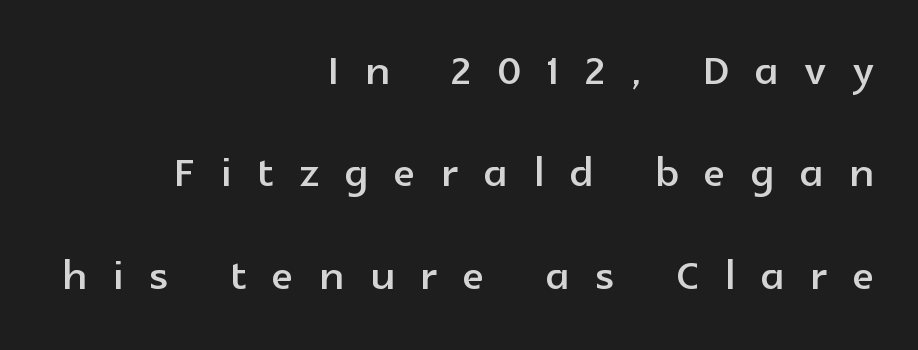
Q: Is the text italic (slanted)? A: No, it is upright.
Q: Is the typeface a serif or a sans-serif typeface? A: Sans-serif.
Q: Is the text underlined? A: No.
Q: How is the paragraph aligned? A: Right-aligned.
Q: Is the spacing between letters normal or unusually wide? A: Unusually wide.
Q: Width (condensed, normal, or wide)? A: Normal.
Q: x-height? A: Medium.
Q: Monospaced? A: No.
